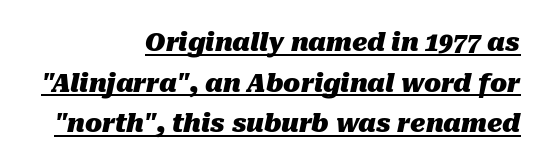
Q: Is the text bold? A: Yes.
Q: Is the text italic (slanted)? A: Yes, it leans right by about 10 degrees.
Q: Is the text underlined? A: Yes.
Q: How is the paragraph aligned? A: Right-aligned.
Q: Is the spacing between letters normal or unusually wide? A: Normal.
Q: Is the spacing between lines tight, normal or loose? A: Normal.
